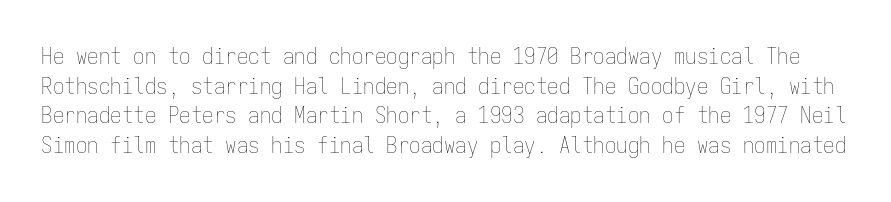
Q: Is the text bold? A: No.
Q: Is the text italic (slanted)? A: No, it is upright.
Q: Is the text underlined? A: No.
Q: Is the spacing between letters normal or unusually wide? A: Normal.
Q: Is the spacing between lines tight, normal or loose? A: Normal.
